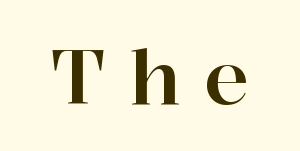
{"serif": "yes", "italic": "no", "width": "normal", "stroke_contrast": "high", "x_height": "medium", "monospaced": "no", "underline": "no", "letter_spacing": "wide", "letter_spacing_em": 0.31, "glyph_px": 76}
